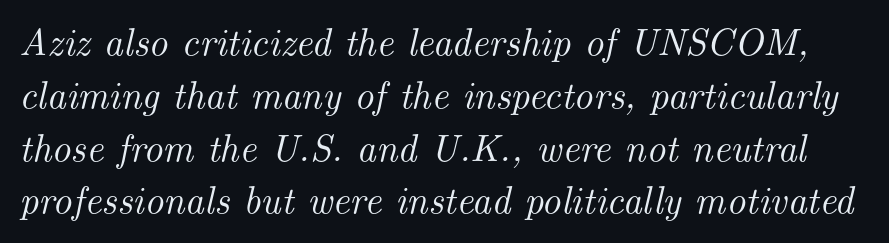
The image shows 38 px serif type, italic (leaning right); set normal line spacing (1.39x), normal letter spacing, not underlined; medium stroke contrast and a small x-height.
